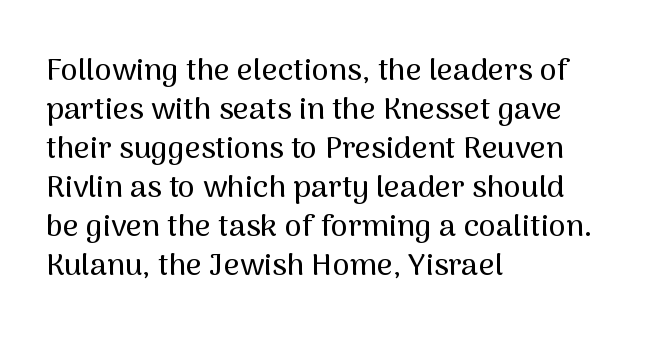
Q: Is the text italic (slanted)? A: No, it is upright.
Q: Is the typeface a serif or a sans-serif typeface? A: Sans-serif.
Q: Is the text underlined? A: No.
Q: How is the paragraph aligned? A: Left-aligned.
Q: Is the spacing between letters normal or unusually wide? A: Normal.
Q: Is the spacing between lines tight, normal or loose? A: Normal.
Q: Width (condensed, normal, or wide)? A: Normal.
Q: Stroke contrast? A: Medium.
Q: x-height? A: Medium.
Q: Monospaced? A: No.
